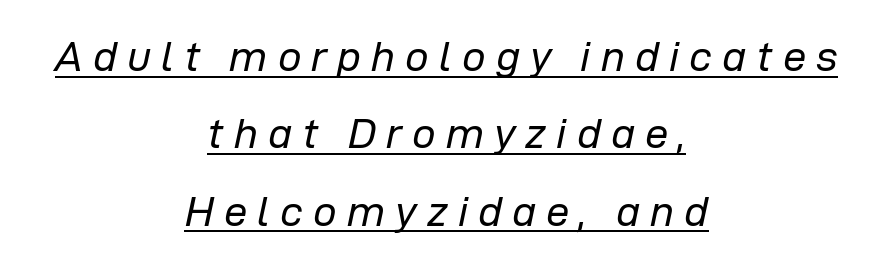
The image shows 42 px regular-weight type, italic (leaning right); set centered, line spacing 1.84x, unusually wide letter spacing (+0.24 em), underlined; low stroke contrast and a medium x-height.
